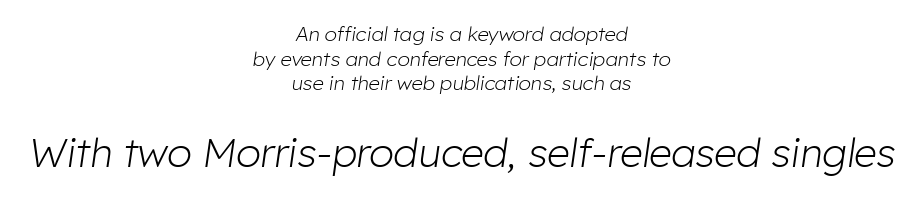
{"italic": "yes", "lean": "right", "slant_degrees": 8, "bold": "no", "weight": "light", "width": "normal", "stroke_contrast": "low", "x_height": "medium", "monospaced": "no", "underline": "no", "align": "center", "line_spacing_ratio": 1.23, "letter_spacing": "normal", "letter_spacing_em": 0.0, "larger_block": "second", "size_ratio": 2.0, "glyph_px": 40}
